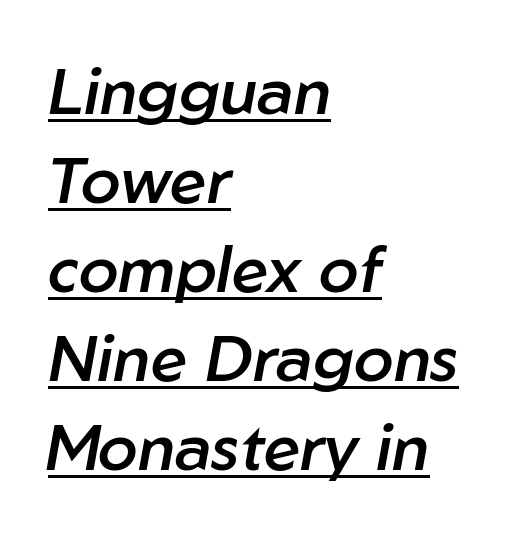
The image shows 65 px semibold type, italic (leaning right); set left-aligned, normal line spacing (1.37x), normal letter spacing, underlined; low stroke contrast and a medium x-height.
